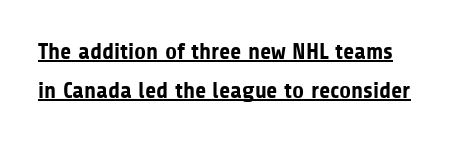
Q: Is the text bold? A: Yes.
Q: Is the text italic (slanted)? A: No, it is upright.
Q: Is the text underlined? A: Yes.
Q: Is the spacing between letters normal or unusually wide? A: Normal.
Q: Is the spacing between lines tight, normal or loose? A: Normal.
